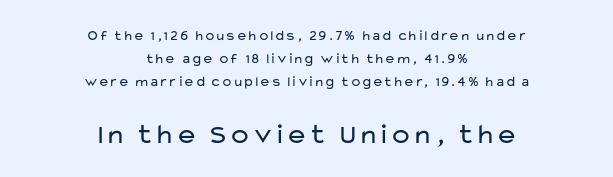
The line-height multiplier appears to be the usual default. Each row of text sits above clean, open space. Does the lettering tilt? It doesn't — this is upright. Typographically, this falls in the sans-serif category.
